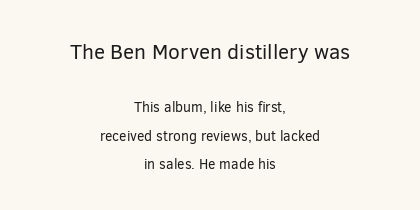
A centered setting, common on invitations and titles, is used for this passage. Weight class: somewhere from thin through regular. Honestly, the letter spacing is just normal — you wouldn't notice it. If you squint, the top block still reads clearly — it's the larger of the two. Loosely led — the rows are spread out. Lines of text with bare space underneath.
